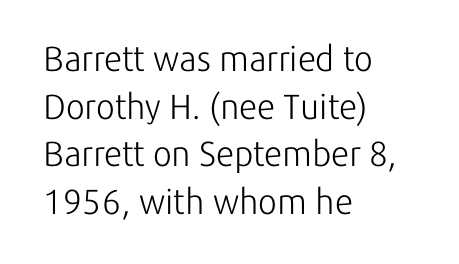
The image shows 35 px light sans-serif type, upright; set left-aligned, normal line spacing (1.36x), normal letter spacing, not underlined; low stroke contrast and a medium x-height.
